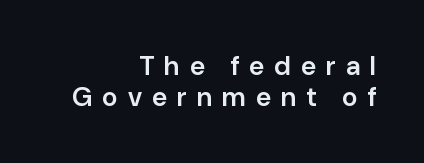
Q: Is the text bold? A: Semi-bold.
Q: Is the text italic (slanted)? A: No, it is upright.
Q: Is the text underlined? A: No.
Q: How is the paragraph aligned? A: Right-aligned.
Q: Is the spacing between letters normal or unusually wide? A: Unusually wide.
Q: Is the spacing between lines tight, normal or loose? A: Tight.
